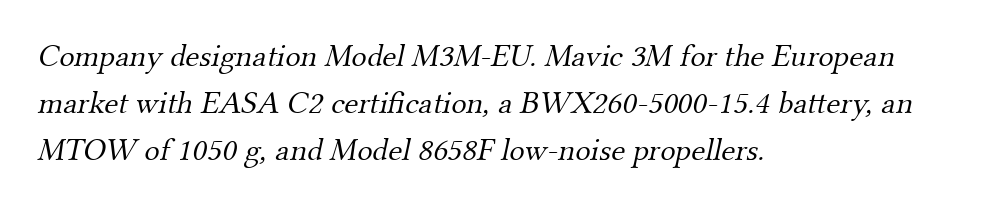
Evenly set lines give the paragraph a standard silhouette. The baseline area is clear. The passage shown is typeset with a serif family. If you drew a ruler down the left edge, every line would touch it. Observe the ordinary spacing: letters are neighbours, not strangers. Vertical stems look standard width or narrower in stroke.
